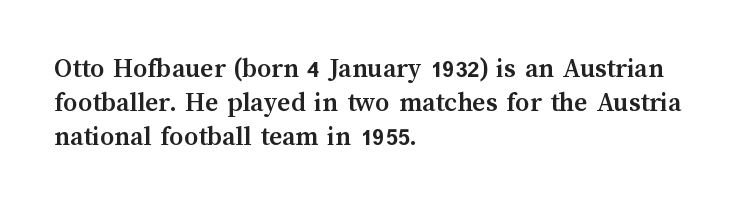
{"italic": "no", "bold": "yes", "weight": "semibold", "width": "normal", "stroke_contrast": "medium", "x_height": "medium", "monospaced": "no", "underline": "no", "align": "left", "line_spacing_ratio": 1.22, "letter_spacing": "normal", "letter_spacing_em": 0.0, "glyph_px": 28}
